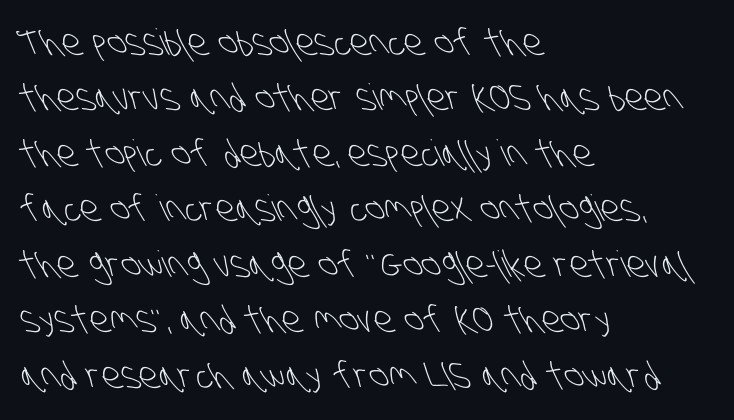
{"serif": "no", "bold": "no", "weight": "light", "width": "condensed", "stroke_contrast": "low", "x_height": "large", "monospaced": "no", "underline": "no", "align": "left", "line_spacing": "normal", "line_spacing_ratio": 1.54, "letter_spacing": "normal", "letter_spacing_em": 0.0, "glyph_px": 36}
